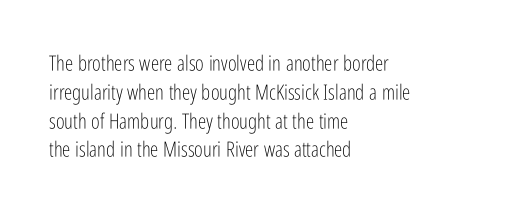
Q: Is the text bold? A: No.
Q: Is the text italic (slanted)? A: No, it is upright.
Q: Is the text underlined? A: No.
Q: How is the paragraph aligned? A: Left-aligned.
Q: Is the spacing between letters normal or unusually wide? A: Normal.
Q: Is the spacing between lines tight, normal or loose? A: Normal.
